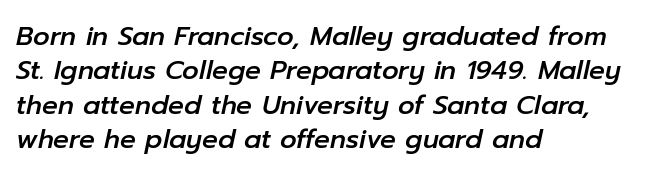
The font's italic variant was chosen for this text. Vertical spacing — default. Inter-character spacing is left at the font's built-in metrics. No word sits above an underline. The text block is weighted toward the left margin, trailing off unevenly rightward.
